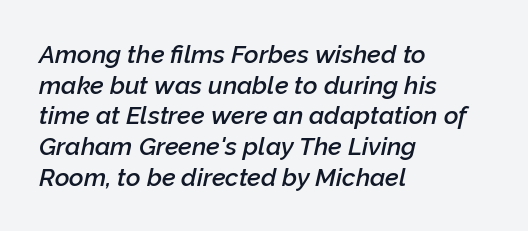
The image shows 25 px text type, italic (leaning right); set left-aligned, line spacing 1.23x, normal letter spacing, not underlined.
